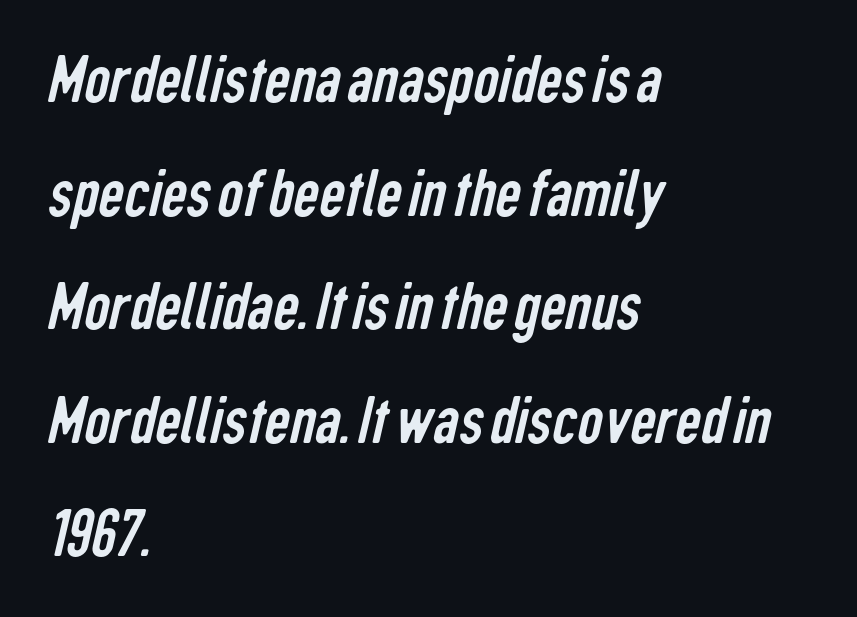
Q: Is the text bold? A: No.
Q: Is the typeface a serif or a sans-serif typeface? A: Sans-serif.
Q: Is the text underlined? A: No.
Q: How is the paragraph aligned? A: Left-aligned.
Q: Is the spacing between letters normal or unusually wide? A: Normal.
Q: Is the spacing between lines tight, normal or loose? A: Normal.
Q: Width (condensed, normal, or wide)? A: Condensed.
Q: Stroke contrast? A: Low.
Q: x-height? A: Medium.
Q: Monospaced? A: No.
